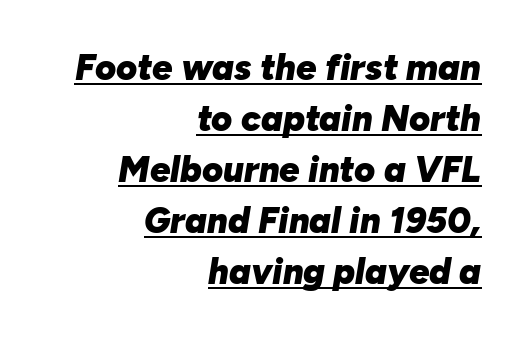
Here the glyphs are tracked normally, forming tight word shapes. Emphasis is given by a line drawn under the lettering. Teacher's note: observe the even right margin — that is flush-right alignment. Tall strokes in this sample are angled rather than plumb. Evenly set lines give the paragraph a standard silhouette.
